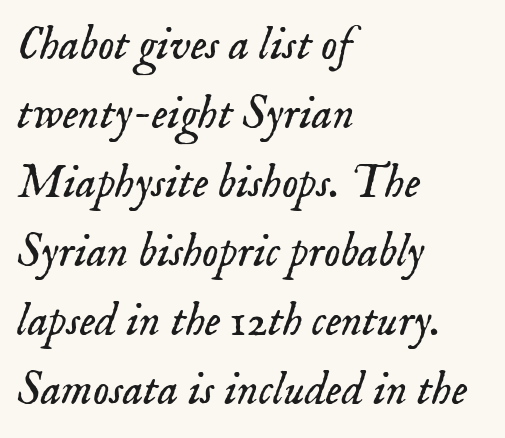
{"serif": "yes", "italic": "yes", "lean": "right", "slant_degrees": 18, "bold": "no", "weight": "light", "width": "normal", "stroke_contrast": "low", "x_height": "small", "monospaced": "no", "underline": "no", "align": "left", "line_spacing": "normal", "line_spacing_ratio": 1.5, "letter_spacing": "normal", "letter_spacing_em": 0.0, "glyph_px": 46}
